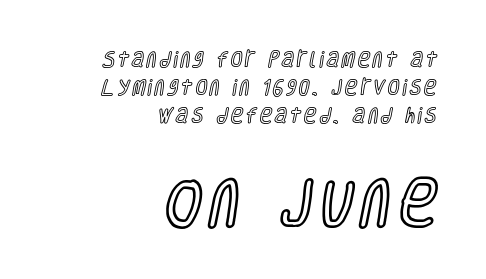
{"width": "condensed", "x_height": "large", "monospaced": "no", "underline": "no", "align": "right", "line_spacing": "normal", "line_spacing_ratio": 1.64, "larger_block": "second", "size_ratio": 3.06, "glyph_px": 52}
